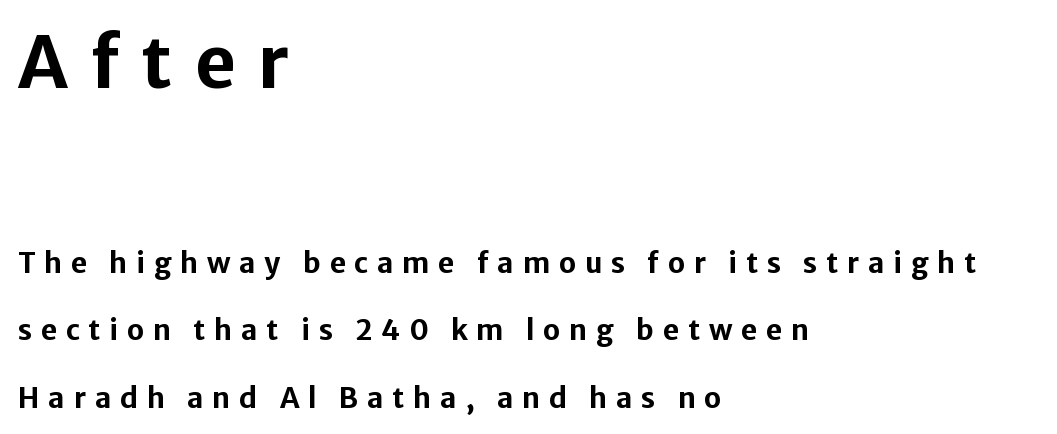
{"serif": "no", "italic": "no", "bold": "yes", "weight": "bold", "width": "normal", "stroke_contrast": "low", "x_height": "medium", "monospaced": "no", "underline": "no", "align": "left", "line_spacing": "loose", "line_spacing_ratio": 2.4, "letter_spacing": "wide", "letter_spacing_em": 0.31, "larger_block": "first", "size_ratio": 2.54, "glyph_px": 71}
